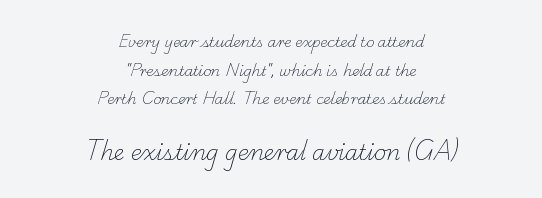
{"bold": "no", "underline": "no", "align": "center", "line_spacing": "loose", "line_spacing_ratio": 2.05, "letter_spacing": "normal", "letter_spacing_em": 0.0, "larger_block": "second", "size_ratio": 1.5, "glyph_px": 21}
